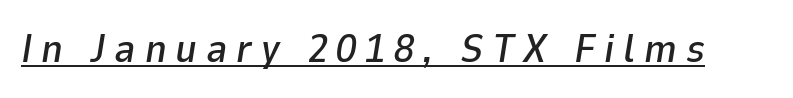
Students, note that the glyphs here are deliberately spaced far apart. The face used here is proportionally spaced, like ordinary book or web type. A continuous stroke trails under the words, as in a hyperlink. Style check: oblique.
